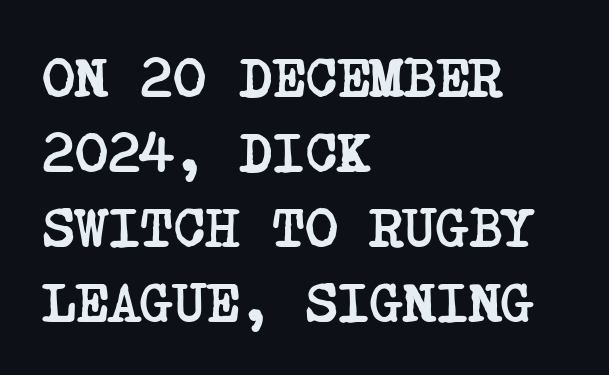
In CSS terms this would be text-align: left. The passage shown is not underscored anywhere. You can tell from the footed stems that serif type was used. The passage shown stacks its lines at a standard gap.
